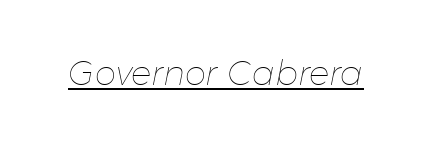
Q: Is the text bold? A: No.
Q: Is the text italic (slanted)? A: Yes, it leans right by about 11 degrees.
Q: Is the text underlined? A: Yes.
Q: Is the spacing between letters normal or unusually wide? A: Normal.
Q: Width (condensed, normal, or wide)? A: Normal.
Q: Stroke contrast? A: Low.
Q: x-height? A: Medium.
Q: Monospaced? A: No.
